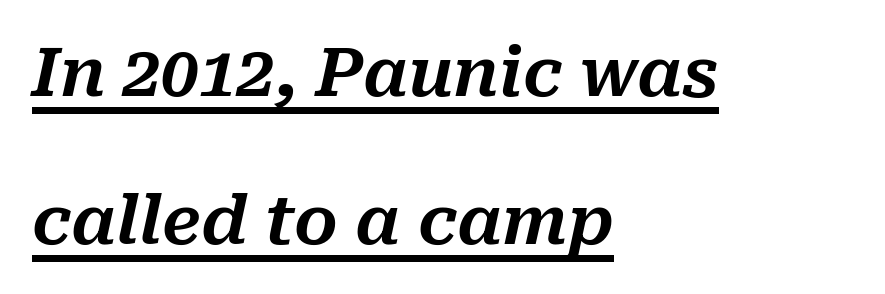
{"italic": "yes", "lean": "right", "slant_degrees": 10, "width": "normal", "stroke_contrast": "medium", "x_height": "medium", "monospaced": "no", "underline": "yes", "align": "left", "line_spacing": "loose", "line_spacing_ratio": 2.18, "letter_spacing": "normal", "letter_spacing_em": 0.0, "glyph_px": 68}
